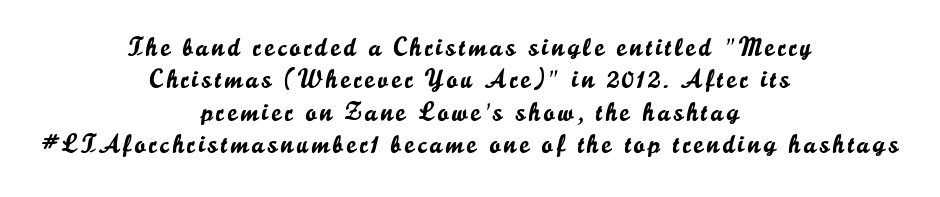
The image shows 26 px text type; set centered, normal line spacing (1.25x), not underlined.
